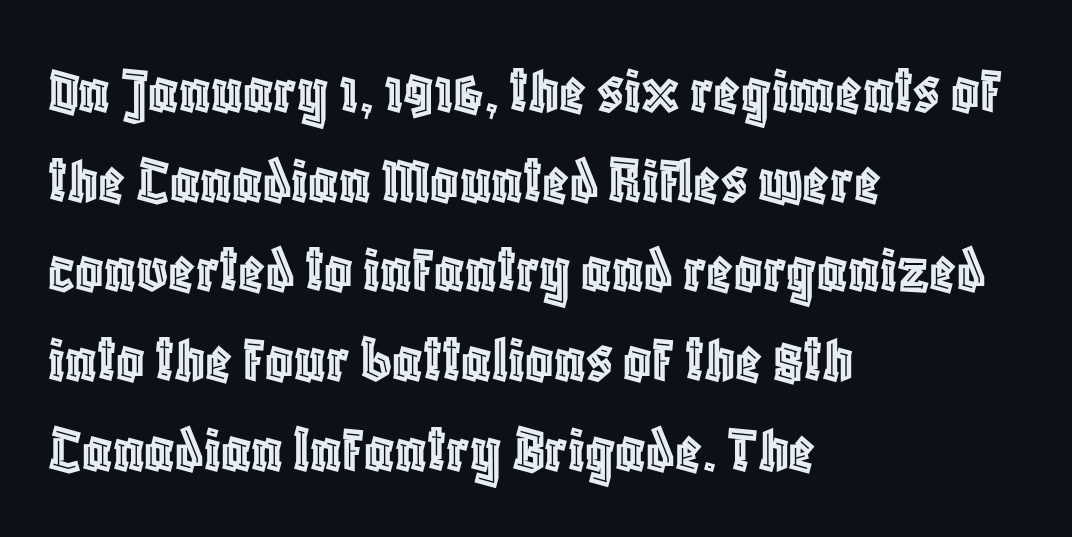
The image shows 69 px condensed type, upright; set left-aligned, normal line spacing (1.3x), normal letter spacing, not underlined; a large x-height.
